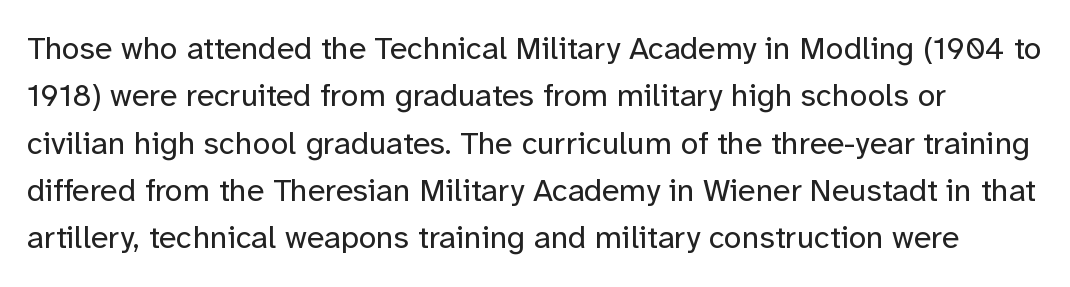
The image shows 32 px regular-weight sans-serif type, upright; set normal line spacing (1.48x), normal letter spacing, not underlined; low stroke contrast and a medium x-height.
